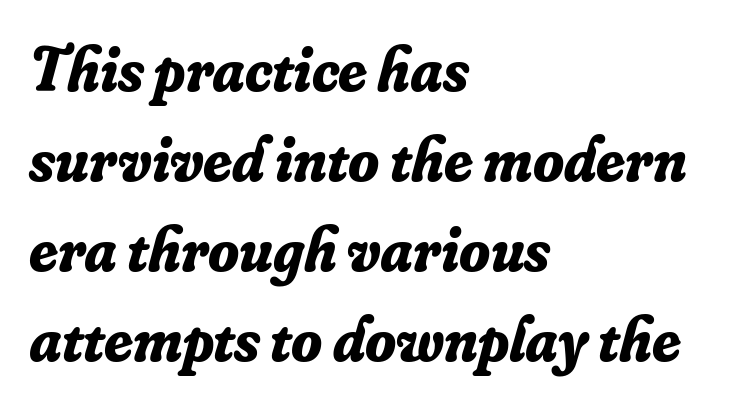
The image shows 63 px bold serif type, italic (leaning right); set left-aligned, normal line spacing (1.43x), normal letter spacing, not underlined; low stroke contrast and a small x-height.
